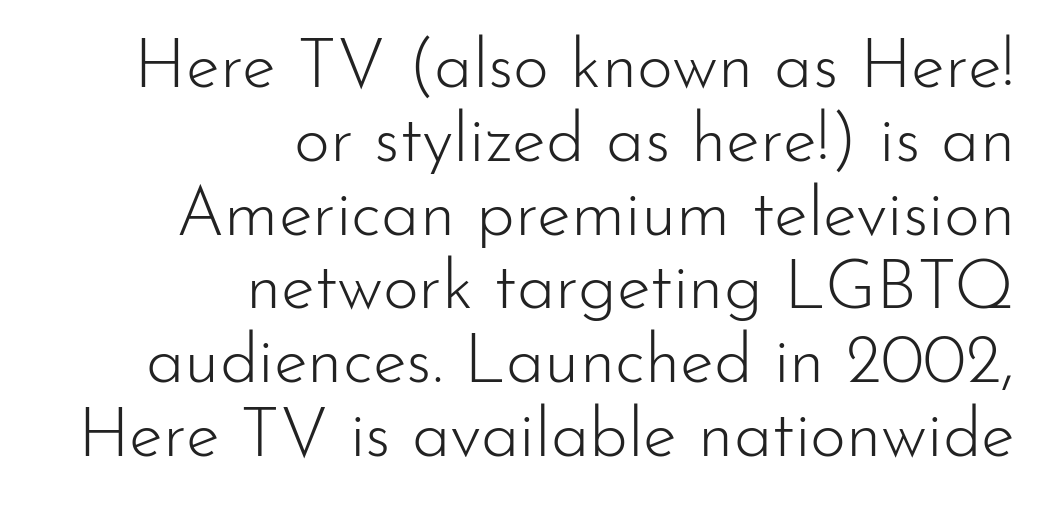
Q: Is the text bold? A: No.
Q: Is the text italic (slanted)? A: No, it is upright.
Q: Is the typeface a serif or a sans-serif typeface? A: Sans-serif.
Q: Is the text underlined? A: No.
Q: How is the paragraph aligned? A: Right-aligned.
Q: Is the spacing between letters normal or unusually wide? A: Normal.
Q: Is the spacing between lines tight, normal or loose? A: Tight.
Q: Width (condensed, normal, or wide)? A: Normal.
Q: Stroke contrast? A: Low.
Q: x-height? A: Small.
Q: Monospaced? A: No.
